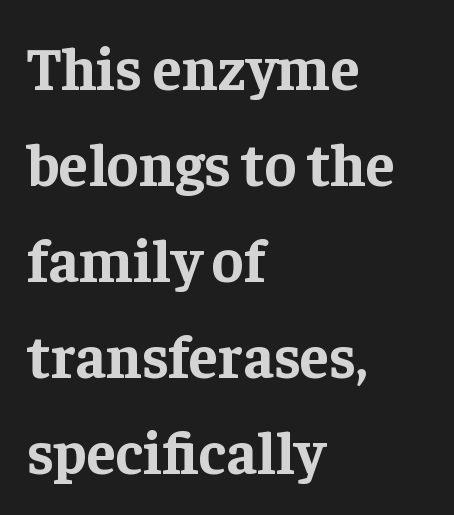
Q: Is the text bold? A: Yes.
Q: Is the text italic (slanted)? A: No, it is upright.
Q: Is the typeface a serif or a sans-serif typeface? A: Serif.
Q: Is the text underlined? A: No.
Q: How is the paragraph aligned? A: Left-aligned.
Q: Is the spacing between letters normal or unusually wide? A: Normal.
Q: Is the spacing between lines tight, normal or loose? A: Normal.
Q: Width (condensed, normal, or wide)? A: Normal.
Q: Stroke contrast? A: Low.
Q: x-height? A: Medium.
Q: Monospaced? A: No.
